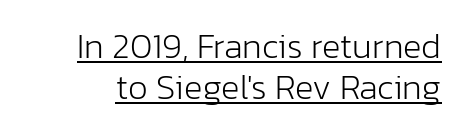
The image shows 35 px light sans-serif type, upright; set line spacing 1.16x, normal letter spacing, underlined; low stroke contrast and a medium x-height.
